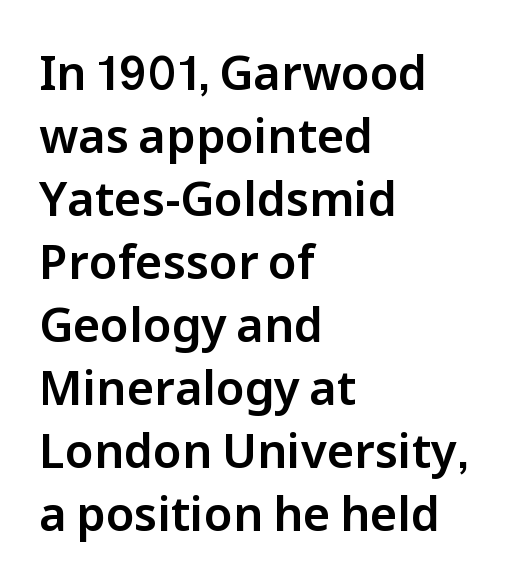
The image shows 47 px sans-serif type, upright; set left-aligned, normal line spacing (1.34x), normal letter spacing, not underlined; low stroke contrast and a medium x-height.
